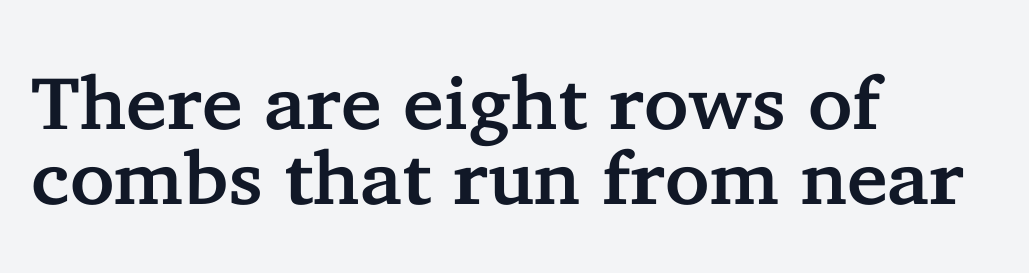
Q: Is the text italic (slanted)? A: No, it is upright.
Q: Is the typeface a serif or a sans-serif typeface? A: Serif.
Q: Is the text underlined? A: No.
Q: How is the paragraph aligned? A: Left-aligned.
Q: Is the spacing between letters normal or unusually wide? A: Normal.
Q: Is the spacing between lines tight, normal or loose? A: Tight.
Q: Width (condensed, normal, or wide)? A: Normal.
Q: Stroke contrast? A: Low.
Q: x-height? A: Medium.
Q: Monospaced? A: No.
